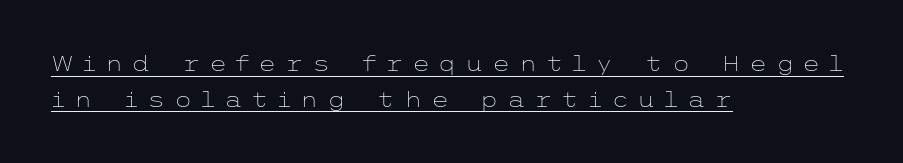
{"italic": "no", "bold": "no", "underline": "yes", "align": "left", "line_spacing": "normal", "line_spacing_ratio": 1.7, "letter_spacing": "wide", "letter_spacing_em": 0.4, "glyph_px": 21}
